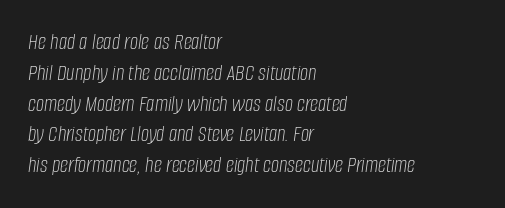
The image shows 23 px text type, italic (leaning right); set left-aligned, normal line spacing (1.34x), normal letter spacing, not underlined.
